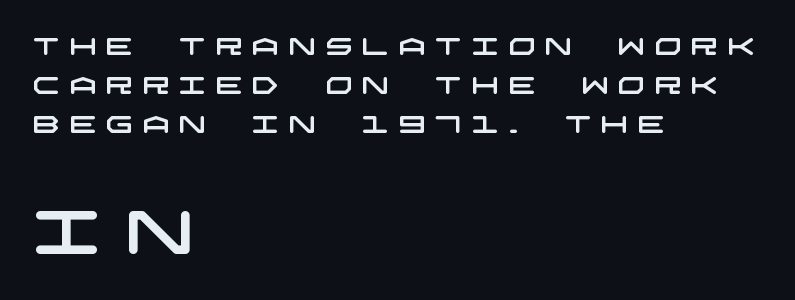
{"serif": "no", "width": "wide", "stroke_contrast": "low", "x_height": "large", "underline": "no", "align": "left", "line_spacing": "normal", "line_spacing_ratio": 1.62, "letter_spacing": "wide", "letter_spacing_em": 0.39, "larger_block": "second", "size_ratio": 2.54, "glyph_px": 61}
